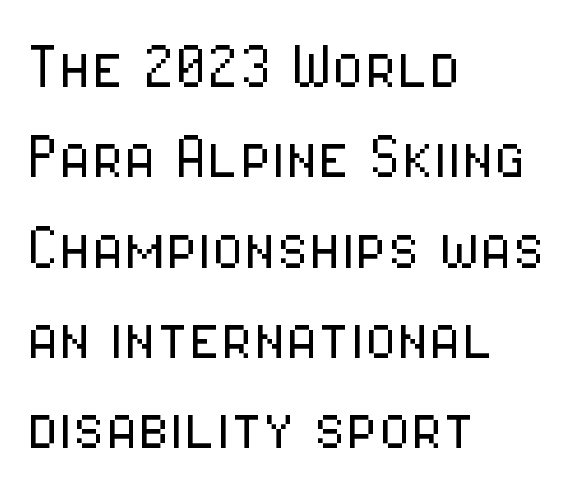
The image shows 74 px light, condensed sans-serif type, upright; set left-aligned, line spacing 1.22x, normal letter spacing, not underlined; low stroke contrast and a medium x-height.
